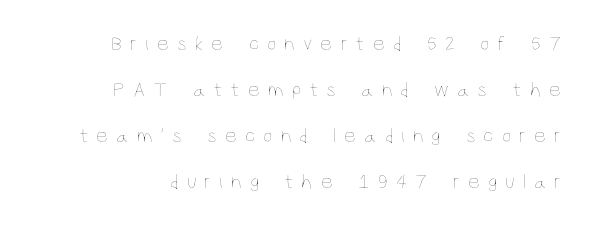
{"italic": "no", "bold": "no", "underline": "no", "align": "right", "line_spacing": "loose", "line_spacing_ratio": 2.19, "letter_spacing": "wide", "letter_spacing_em": 0.38, "glyph_px": 21}
